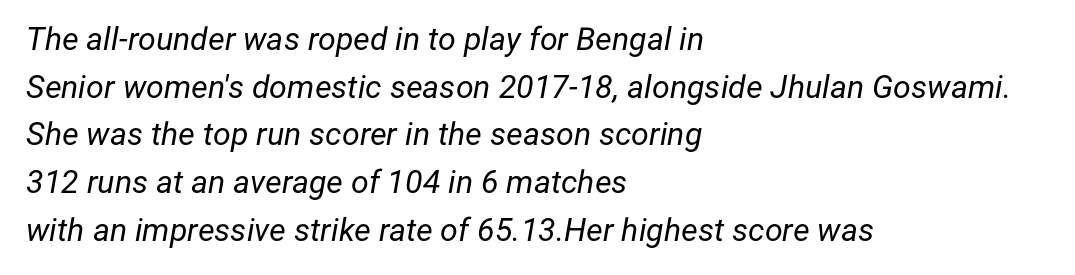
The passage shown has conventional tracking throughout. Summary of weight: not heavy and not bold. The lines in this sample share a left origin and differ only in where they stop. The space directly below the letters is spotless. Proportional: the letters do not fall into vertical columns. If you drew a line through each stem, it would be angled.
